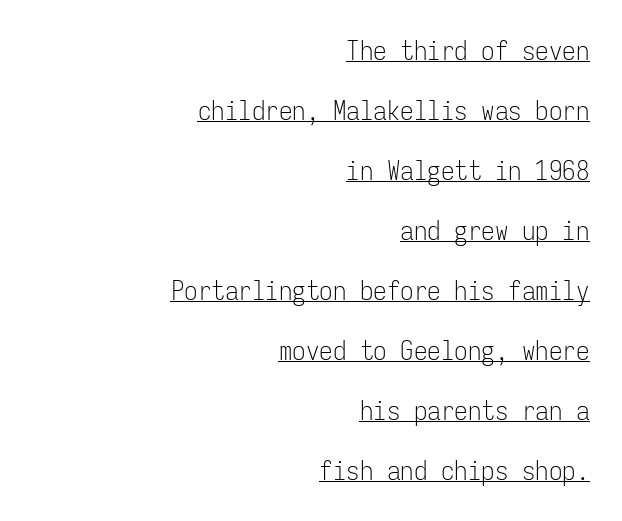
{"italic": "no", "bold": "no", "underline": "yes", "align": "right", "line_spacing": "loose", "line_spacing_ratio": 2.22, "letter_spacing": "normal", "letter_spacing_em": 0.0, "glyph_px": 27}
